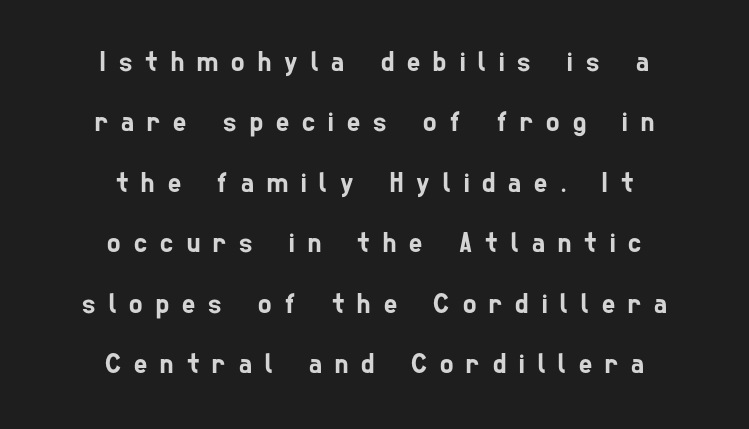
Q: Is the typeface a serif or a sans-serif typeface? A: Sans-serif.
Q: Is the text underlined? A: No.
Q: How is the paragraph aligned? A: Centered.
Q: Is the spacing between letters normal or unusually wide? A: Unusually wide.
Q: Is the spacing between lines tight, normal or loose? A: Loose.
Q: Width (condensed, normal, or wide)? A: Condensed.
Q: Stroke contrast? A: Low.
Q: x-height? A: Medium.
Q: Monospaced? A: No.
